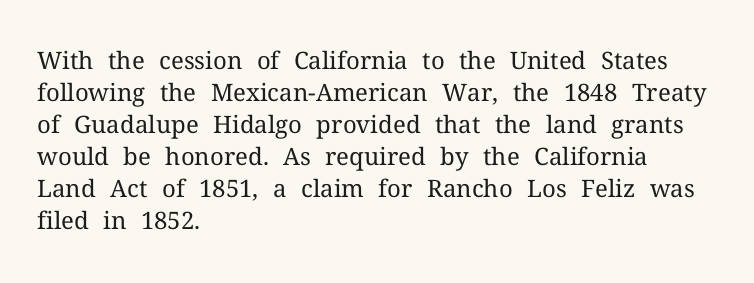
Q: Is the text bold? A: No.
Q: Is the text italic (slanted)? A: No, it is upright.
Q: Is the text underlined? A: No.
Q: How is the paragraph aligned? A: Left-aligned.
Q: Is the spacing between letters normal or unusually wide? A: Normal.
Q: Is the spacing between lines tight, normal or loose? A: Normal.
